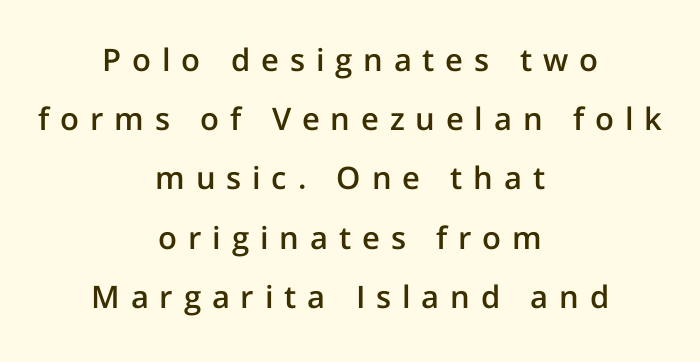
The image shows 31 px semibold sans-serif type, upright; set centered, loose line spacing (1.91x), unusually wide letter spacing (+0.35 em), not underlined; low stroke contrast and a medium x-height.
